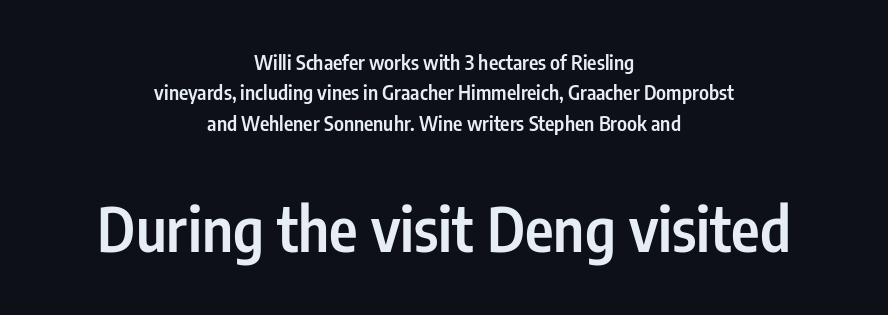
Small over large — that's the arrangement of the two blocks here. On the weight axis this lands at semibold, roughly 600. In CSS terms this would be text-align: center. A typesetter would call this zero additional tracking. A typesetter would call this proportional, since set widths differ per character.
